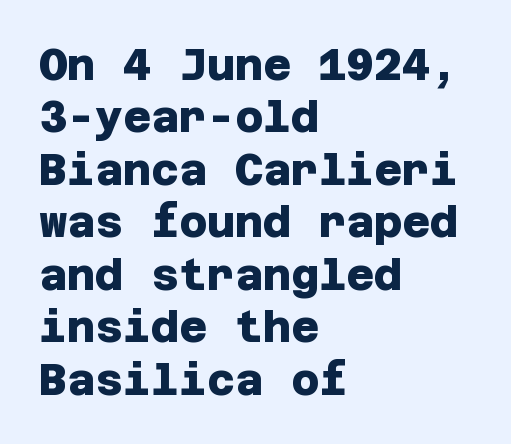
The image shows 43 px heavy sans-serif type; set left-aligned, line spacing 1.22x, normal letter spacing, not underlined; low stroke contrast and a large x-height.
